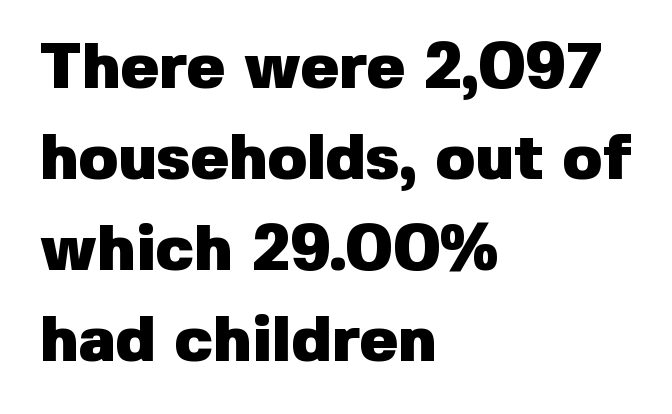
Q: Is the text bold? A: Yes.
Q: Is the text italic (slanted)? A: No, it is upright.
Q: Is the typeface a serif or a sans-serif typeface? A: Sans-serif.
Q: Is the text underlined? A: No.
Q: How is the paragraph aligned? A: Left-aligned.
Q: Is the spacing between letters normal or unusually wide? A: Normal.
Q: Is the spacing between lines tight, normal or loose? A: Normal.
Q: Width (condensed, normal, or wide)? A: Normal.
Q: Stroke contrast? A: Low.
Q: x-height? A: Medium.
Q: Monospaced? A: No.
